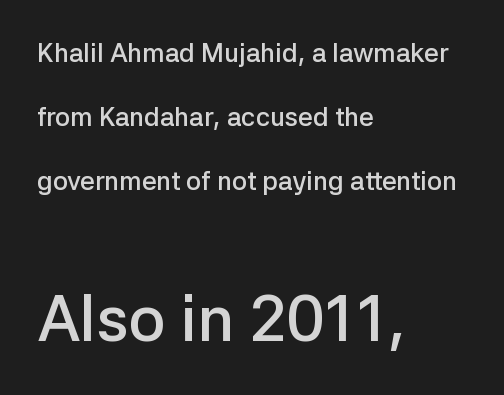
{"serif": "no", "italic": "no", "bold": "semi", "weight": "semibold", "width": "normal", "stroke_contrast": "low", "x_height": "medium", "monospaced": "no", "underline": "no", "align": "left", "line_spacing": "loose", "line_spacing_ratio": 2.46, "letter_spacing": "normal", "letter_spacing_em": 0.0, "larger_block": "second", "size_ratio": 2.46, "glyph_px": 64}
